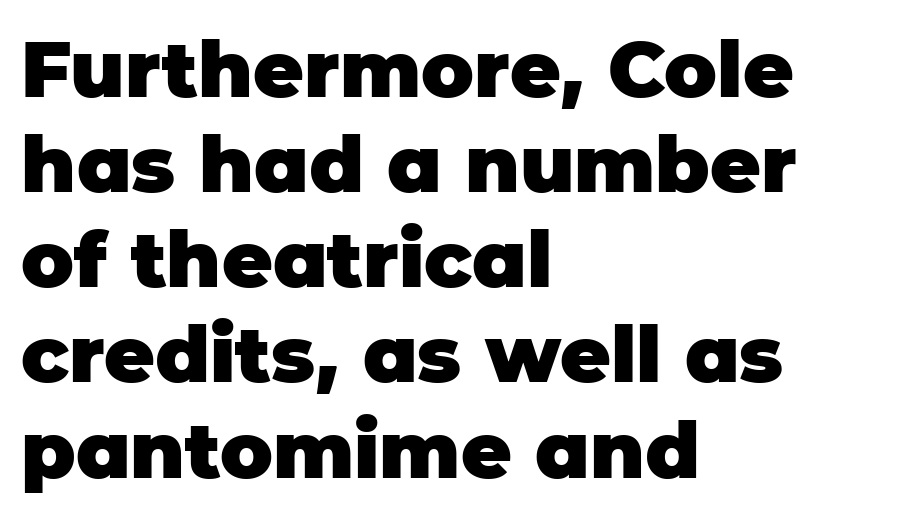
The strip under each line holds only bare page. Regarding serifs, this sample does without them. Proportional: the letters do not fall into vertical columns. The rendering keeps characters at their native spacing. Caption: multi-line text, flush left, ragged right.
